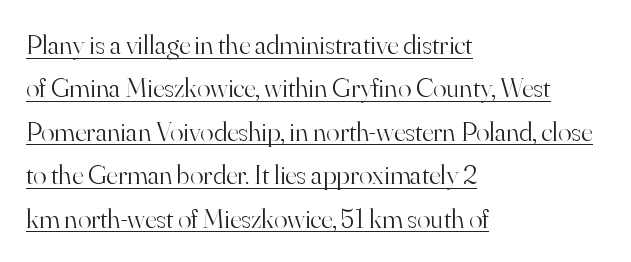
Tracking value appears to be zero — textbook default spacing. This rendering employs a face with finishing strokes, i.e., a serif. Ordinary non-slanted type is in use. No letter is thick-stroked: the sample isn't bold. Casual observation: everything's shoved over to the left.
